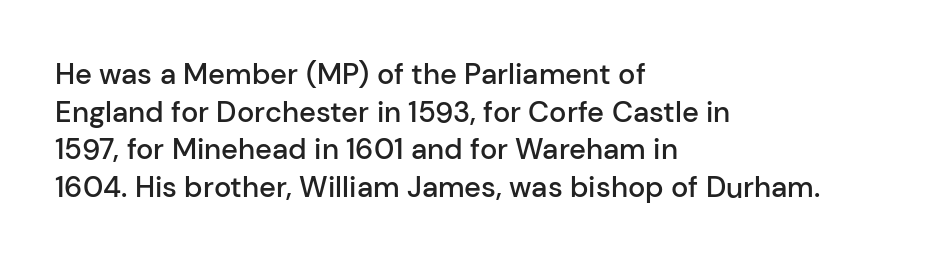
{"serif": "no", "italic": "no", "bold": "semi", "weight": "semibold", "width": "normal", "stroke_contrast": "low", "x_height": "medium", "monospaced": "no", "underline": "no", "align": "left", "line_spacing": "normal", "line_spacing_ratio": 1.3, "letter_spacing": "normal", "letter_spacing_em": 0.0, "glyph_px": 29}
